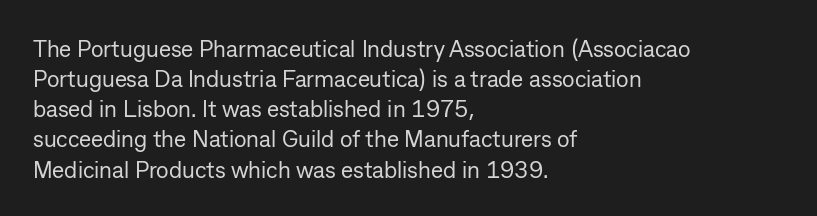
Q: Is the text bold? A: No.
Q: Is the text italic (slanted)? A: No, it is upright.
Q: Is the text underlined? A: No.
Q: How is the paragraph aligned? A: Left-aligned.
Q: Is the spacing between letters normal or unusually wide? A: Normal.
Q: Is the spacing between lines tight, normal or loose? A: Normal.
